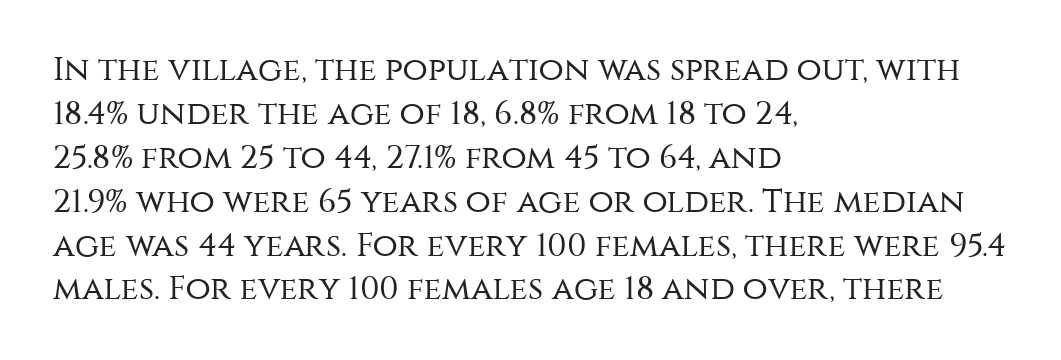
Q: Is the text bold? A: No.
Q: Is the text italic (slanted)? A: No, it is upright.
Q: Is the typeface a serif or a sans-serif typeface? A: Sans-serif.
Q: Is the text underlined? A: No.
Q: How is the paragraph aligned? A: Left-aligned.
Q: Is the spacing between letters normal or unusually wide? A: Normal.
Q: Is the spacing between lines tight, normal or loose? A: Normal.
Q: Width (condensed, normal, or wide)? A: Normal.
Q: Stroke contrast? A: Medium.
Q: x-height? A: Large.
Q: Monospaced? A: No.
